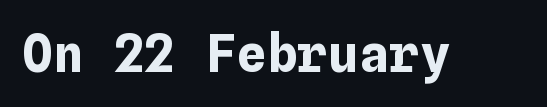
Q: Is the text bold? A: Yes.
Q: Is the text italic (slanted)? A: No, it is upright.
Q: Is the text underlined? A: No.
Q: Is the spacing between letters normal or unusually wide? A: Normal.
Q: Width (condensed, normal, or wide)? A: Normal.
Q: Stroke contrast? A: Low.
Q: x-height? A: Medium.
